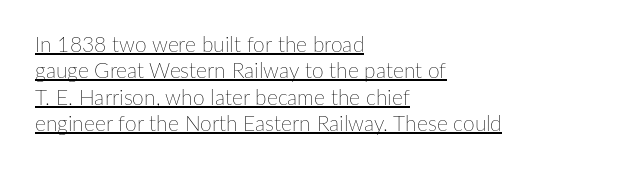
The image shows 21 px text type, upright; set left-aligned, normal line spacing (1.26x), normal letter spacing, underlined.
